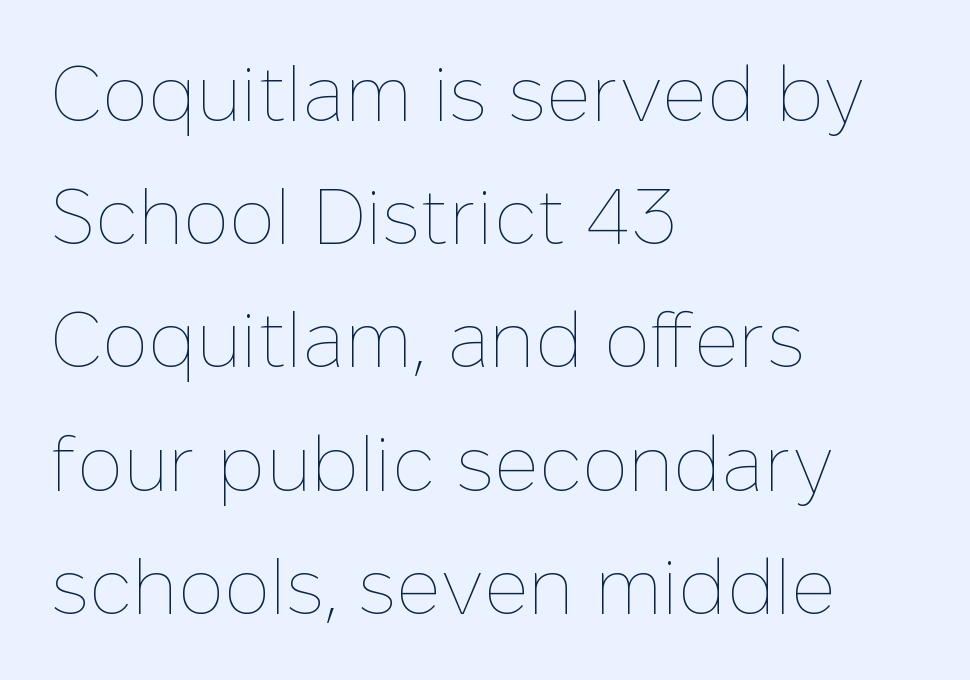
{"italic": "no", "bold": "no", "weight": "thin", "width": "normal", "stroke_contrast": "low", "x_height": "medium", "monospaced": "no", "underline": "no", "align": "left", "line_spacing": "normal", "line_spacing_ratio": 1.6, "letter_spacing": "normal", "letter_spacing_em": 0.0, "glyph_px": 77}
